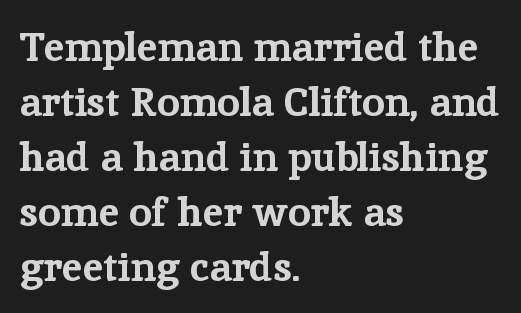
Look at the tracking — it's just the regular setting, nothing added. Any mark beneath the type? The region is blank. Baseline-to-baseline distance is the conventional proportion of letter height. Every letter is thick-stroked: bold, no question. It's the straight-up-and-down kind of type. These lines are rendered in a variable-pitch font.
